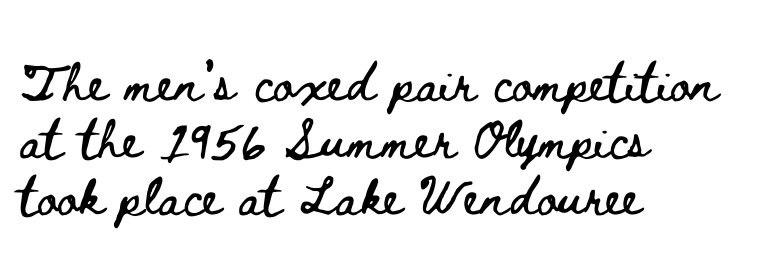
{"width": "wide", "stroke_contrast": "low", "x_height": "small", "monospaced": "no", "underline": "no", "align": "left", "line_spacing_ratio": 1.16, "letter_spacing": "normal", "letter_spacing_em": 0.0, "glyph_px": 49}
